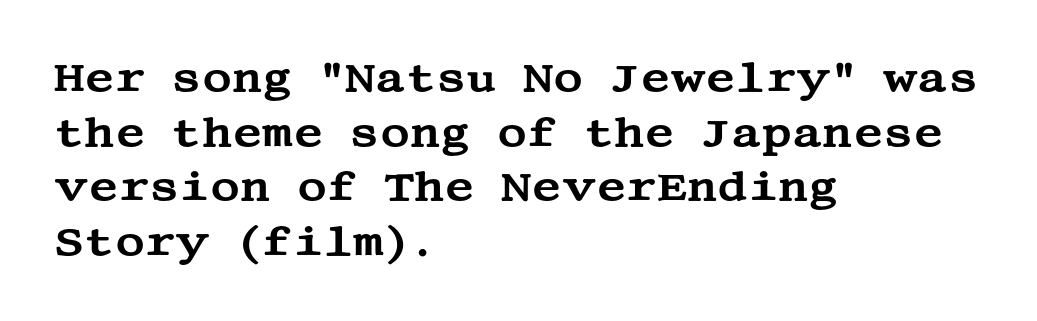
{"serif": "yes", "italic": "no", "width": "wide", "stroke_contrast": "medium", "x_height": "large", "underline": "no", "align": "left", "line_spacing": "normal", "line_spacing_ratio": 1.33, "letter_spacing": "normal", "letter_spacing_em": 0.0, "glyph_px": 41}
